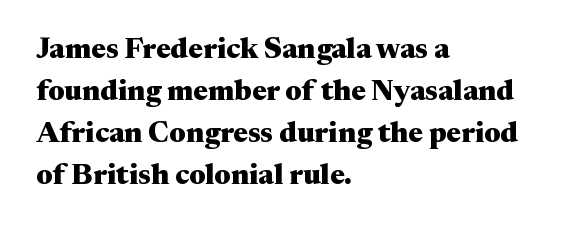
The image shows 29 px heavy, wide serif type, upright; set left-aligned, normal line spacing (1.45x), normal letter spacing, not underlined; medium stroke contrast and a medium x-height.
